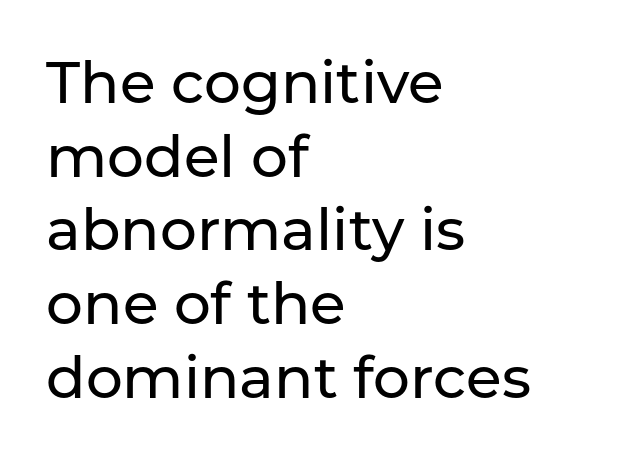
Layout note: lines flush left. Is the letter spacing exaggerated? No — it looks like the ordinary default. The string is rendered with underlining switched off. The passage shown stacks its lines at a standard gap. Note: no serifs on the glyphs.
